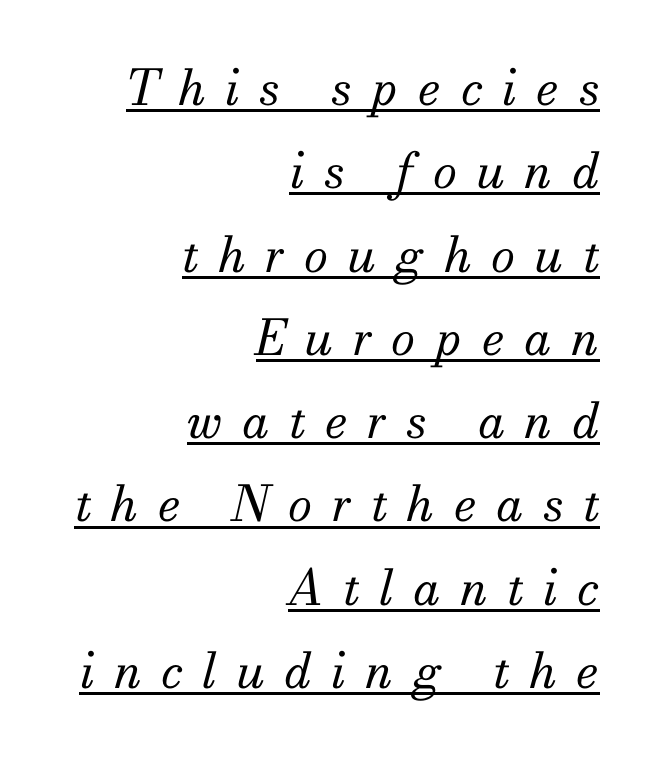
Q: Is the text bold? A: No.
Q: Is the text italic (slanted)? A: Yes, it leans right by about 13 degrees.
Q: Is the typeface a serif or a sans-serif typeface? A: Serif.
Q: Is the text underlined? A: Yes.
Q: How is the paragraph aligned? A: Right-aligned.
Q: Is the spacing between letters normal or unusually wide? A: Unusually wide.
Q: Is the spacing between lines tight, normal or loose? A: Normal.
Q: Width (condensed, normal, or wide)? A: Normal.
Q: Stroke contrast? A: Medium.
Q: x-height? A: Small.
Q: Monospaced? A: No.
